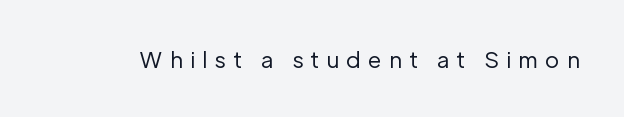
{"italic": "no", "bold": "no", "underline": "no", "letter_spacing": "wide", "letter_spacing_em": 0.32, "glyph_px": 22}
